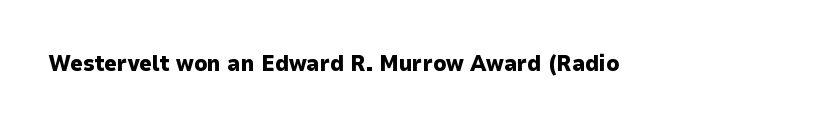
The image shows 22 px bold type, upright; set normal letter spacing, not underlined.
